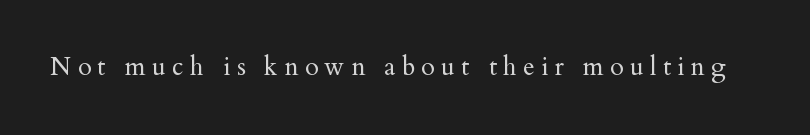
The image shows 25 px text type, upright; set unusually wide letter spacing (+0.25 em), not underlined.
